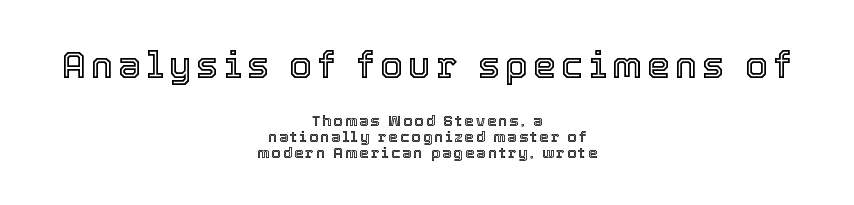
Q: Is the text italic (slanted)? A: No, it is upright.
Q: Is the text underlined? A: No.
Q: How is the paragraph aligned? A: Centered.
Q: Is the spacing between lines tight, normal or loose? A: Tight.
Q: Which block of text is set in a larger size, the first (top) or the second (bottom)? A: The first (top) one.
Q: Width (condensed, normal, or wide)? A: Normal.
Q: x-height? A: Medium.
Q: Monospaced? A: No.
